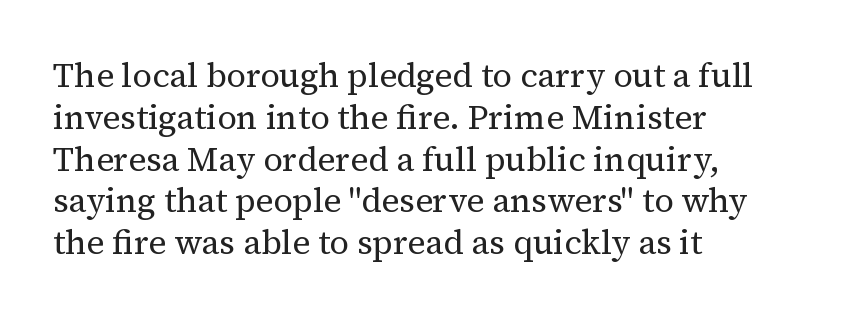
Q: Is the text bold? A: No.
Q: Is the text italic (slanted)? A: No, it is upright.
Q: Is the typeface a serif or a sans-serif typeface? A: Serif.
Q: Is the text underlined? A: No.
Q: How is the paragraph aligned? A: Left-aligned.
Q: Is the spacing between letters normal or unusually wide? A: Normal.
Q: Width (condensed, normal, or wide)? A: Normal.
Q: Stroke contrast? A: Medium.
Q: x-height? A: Medium.
Q: Monospaced? A: No.
